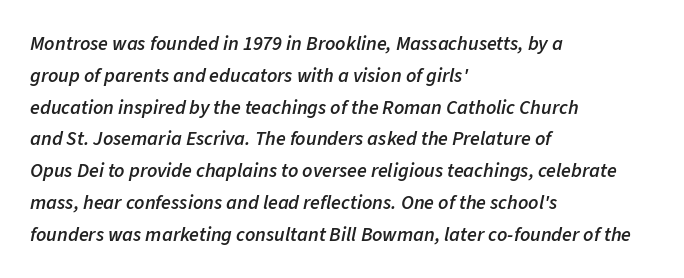
Short note: letters normally spaced. Slightly chunky letters — semibold, I'd say, not full bold. The paragraph has a hard left edge and a soft right edge. Italic: yes, the glyphs are oblique. Each row of text sits above clean, open space. Notice how descenders clear the ascenders below comfortably — that's standard leading.
